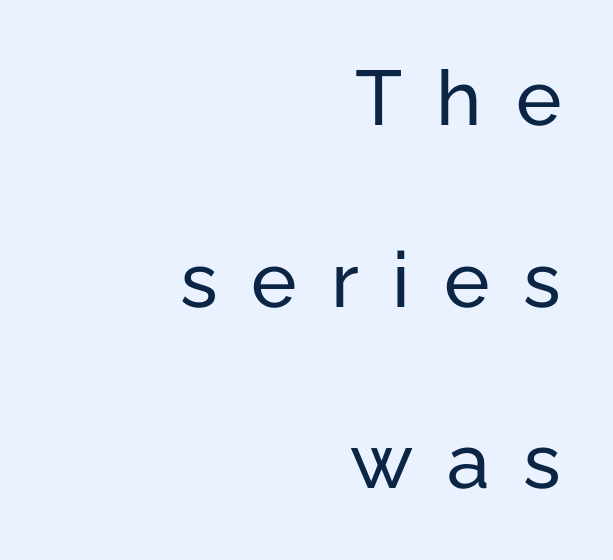
{"serif": "no", "italic": "no", "width": "normal", "stroke_contrast": "low", "x_height": "medium", "monospaced": "no", "underline": "no", "align": "right", "line_spacing": "loose", "line_spacing_ratio": 2.36, "letter_spacing": "wide", "letter_spacing_em": 0.44, "glyph_px": 77}
